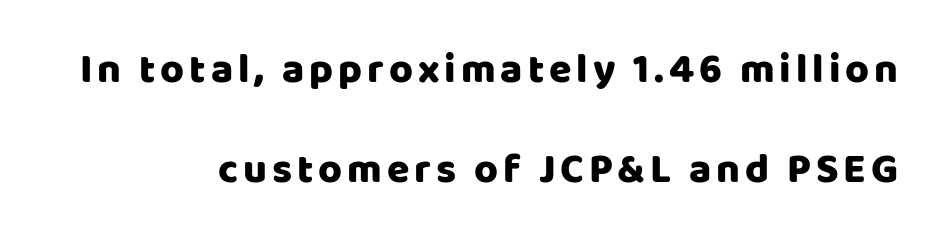
It's the straight-up-and-down kind of type. Is the block centered? No — it sits flush against the right margin. These lines are rendered in a variable-pitch font. Observe the absence of serifs on each vertical stroke in this sample. The block of text is sparse from top to bottom, with ample space between rows.
